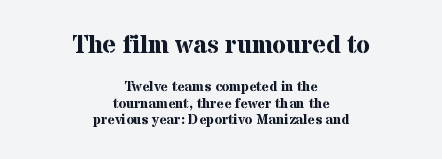
Every stem runs plumb, perpendicular to the baseline. Visually the block forms a symmetrical silhouette, jagged on both flanks. Descenders are the only things crossing below the line. Does the weight exceed regular? Yes, all the way to bold. What stands out about the letter spacing? Nothing — it is the standard amount. This layout puts the oversized block above and the modest block below.
